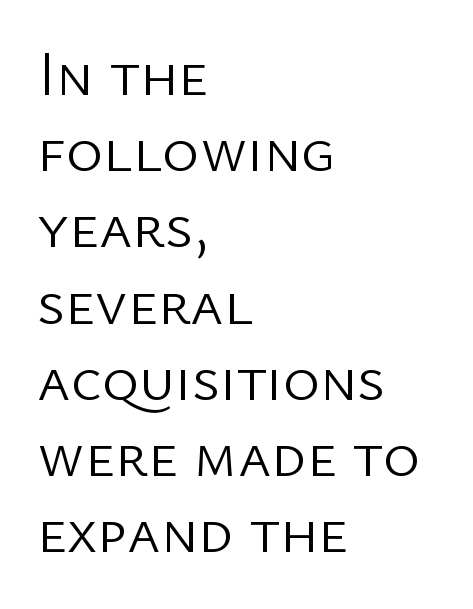
The image shows 63 px light sans-serif type, upright; set left-aligned, line spacing 1.21x, normal letter spacing, not underlined; low stroke contrast and a medium x-height.
